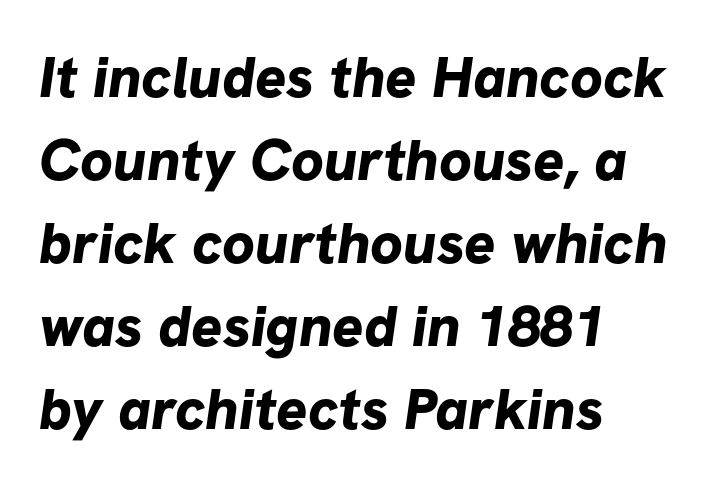
The image shows 58 px bold sans-serif type; set left-aligned, normal line spacing (1.43x), normal letter spacing, not underlined; low stroke contrast and a medium x-height.
